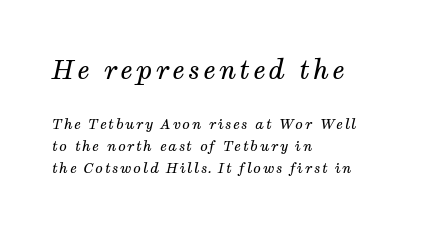
The designer gave the opening block more size than the closing block. The line-height multiplier appears to be the usual default. Is the block centered? No — it sits flush against the left margin. Plain, unruled lines of type.
